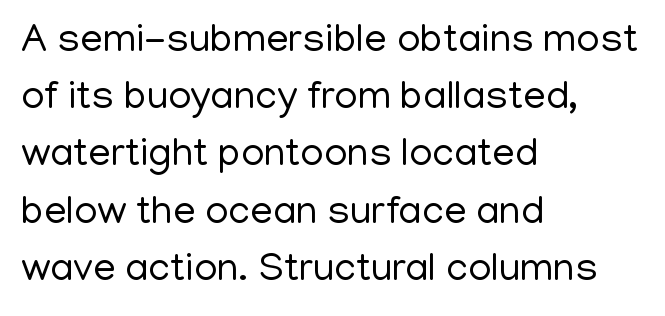
The foot of each line stays bare and open. What kind of face is this? One without serifs — a sans. Is there much room between lines? A standard amount, neither cramped nor airy. Character widths vary here, with narrow letters taking less room than wide ones. The typesetter chose a ragged-right arrangement here. Standard letterfit; no display-style spreading of the glyphs.
